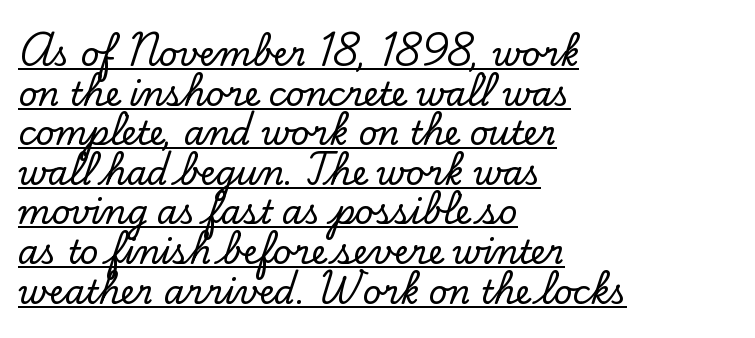
The image shows 33 px serif type; set left-aligned, line spacing 1.2x, normal letter spacing, underlined; low stroke contrast and a small x-height.
